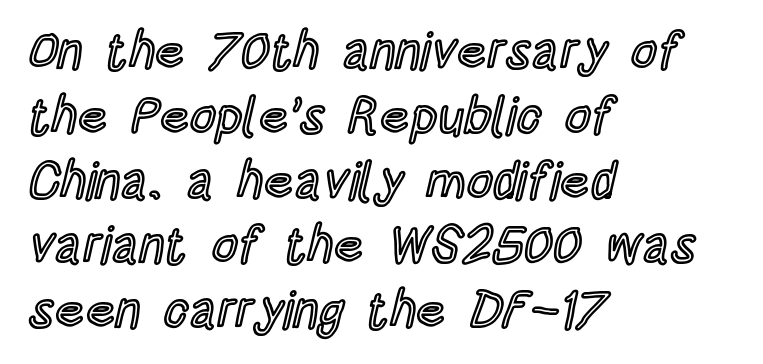
The image shows 51 px condensed type; set left-aligned, normal line spacing (1.27x), normal letter spacing, not underlined; a large x-height.
